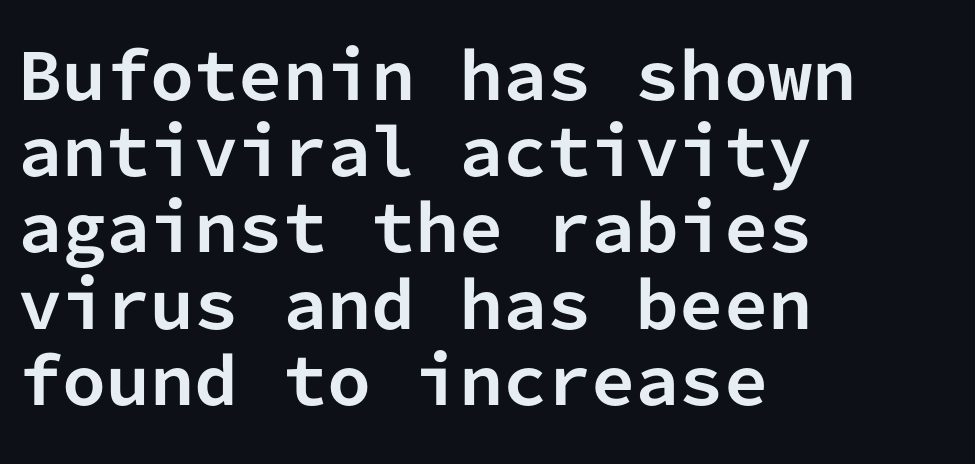
Look at the stroke-to-counter ratio: heavy, a bold. This rendering features lettering with no underline. Letterform terminals end flat and unadorned throughout the passage. Inter-character spacing is left at the font's built-in metrics. Each letter, wide or thin by design, is forced into the same width here.
